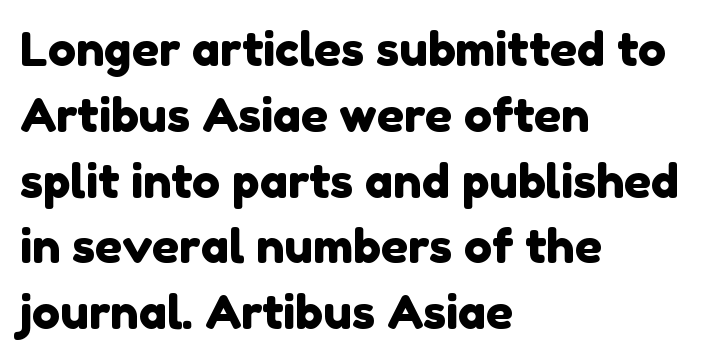
{"serif": "no", "width": "normal", "stroke_contrast": "low", "x_height": "medium", "monospaced": "no", "underline": "no", "align": "left", "line_spacing": "normal", "line_spacing_ratio": 1.4, "letter_spacing": "normal", "letter_spacing_em": 0.0, "glyph_px": 47}
